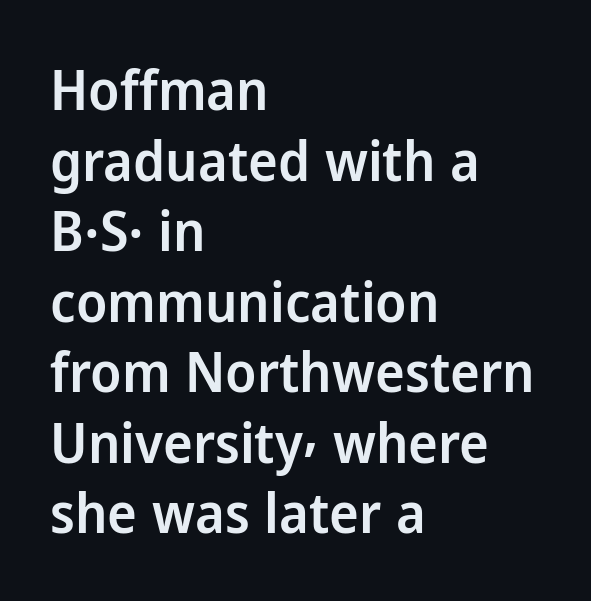
The lines are quadded left. Students, observe: this is what conventionally led text looks like. A typesetter would mark this as roman, not italic. Spacing verdict: proportional, widths tailored to each character. What kind of face is this? One without serifs — a sans.
